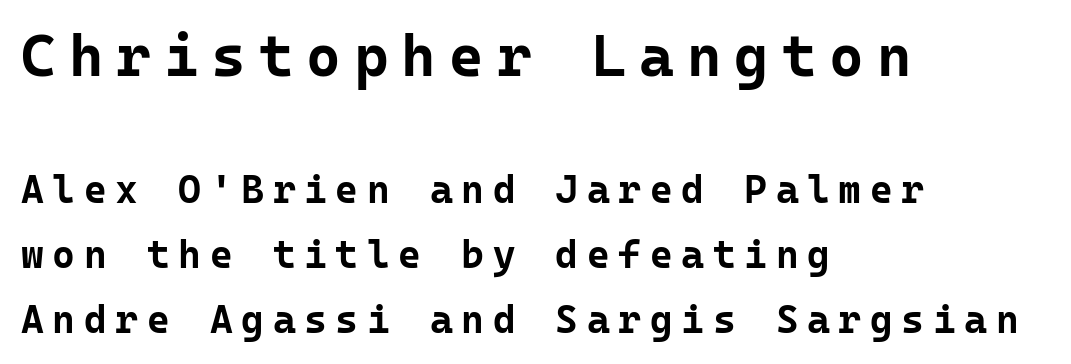
The image shows 59 px bold sans-serif type, upright, monospaced; set left-aligned, normal line spacing (1.66x), unusually wide letter spacing (+0.22 em), not underlined; the first (top) block is 1.51x larger; low stroke contrast and a medium x-height.
